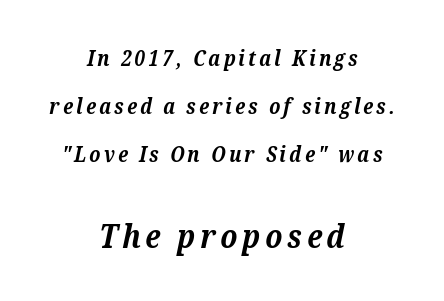
{"serif": "yes", "italic": "yes", "lean": "right", "slant_degrees": 12, "bold": "yes", "weight": "bold", "width": "normal", "stroke_contrast": "medium", "x_height": "medium", "monospaced": "no", "underline": "no", "align": "center", "line_spacing": "loose", "line_spacing_ratio": 2.29, "larger_block": "second", "size_ratio": 1.52, "glyph_px": 32}
